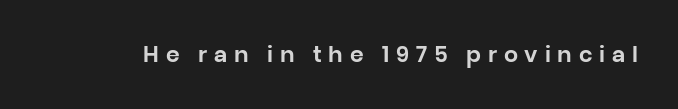
The image shows 22 px text type, upright; set unusually wide letter spacing (+0.31 em), not underlined.
